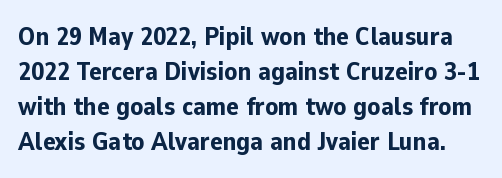
The image shows 26 px bold type, upright; set normal line spacing (1.34x), normal letter spacing, not underlined.
